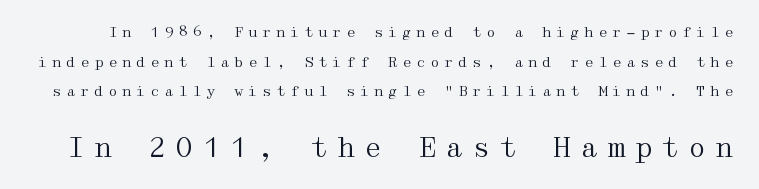
{"italic": "no", "bold": "no", "underline": "no", "line_spacing": "loose", "line_spacing_ratio": 2.11, "letter_spacing": "wide", "letter_spacing_em": 0.3, "larger_block": "second", "size_ratio": 1.93, "glyph_px": 27}
